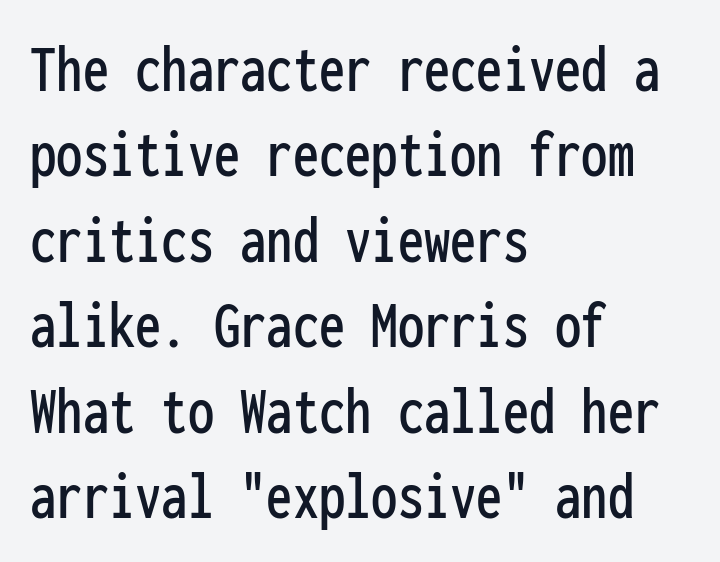
The image shows 70 px condensed sans-serif type, upright, monospaced; set left-aligned, line spacing 1.22x, normal letter spacing, not underlined; low stroke contrast and a medium x-height.
